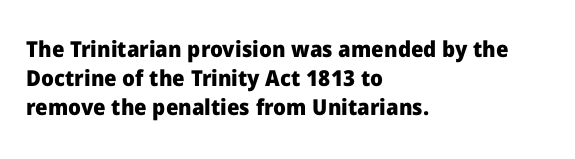
Q: Is the text bold? A: Yes.
Q: Is the text italic (slanted)? A: No, it is upright.
Q: Is the text underlined? A: No.
Q: How is the paragraph aligned? A: Left-aligned.
Q: Is the spacing between letters normal or unusually wide? A: Normal.
Q: Is the spacing between lines tight, normal or loose? A: Normal.
